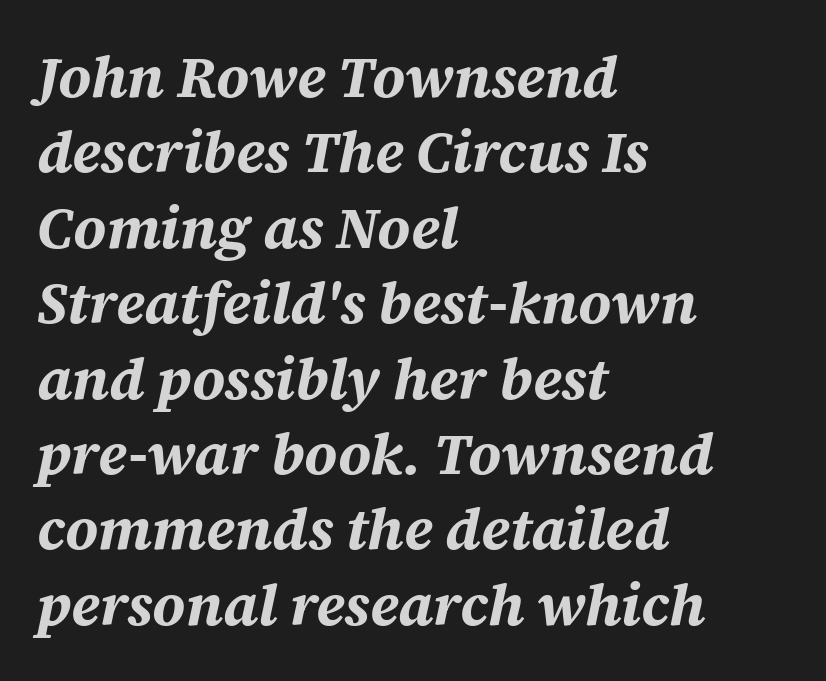
Emphasis by weight is at full strength: bold. Is the type slanted? Yes — the strokes lean at a clear angle. Type without underlining. The line-height multiplier appears to be the usual default. Proportional: the letters do not fall into vertical columns.
